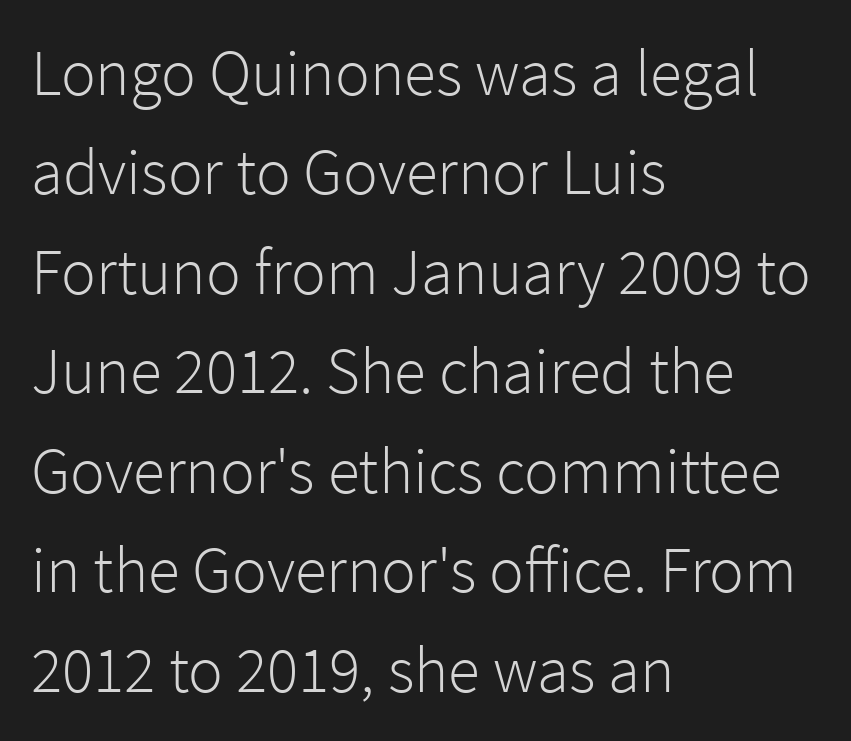
The image shows 65 px light sans-serif type, upright; set left-aligned, normal line spacing (1.53x), normal letter spacing, not underlined; low stroke contrast and a medium x-height.
